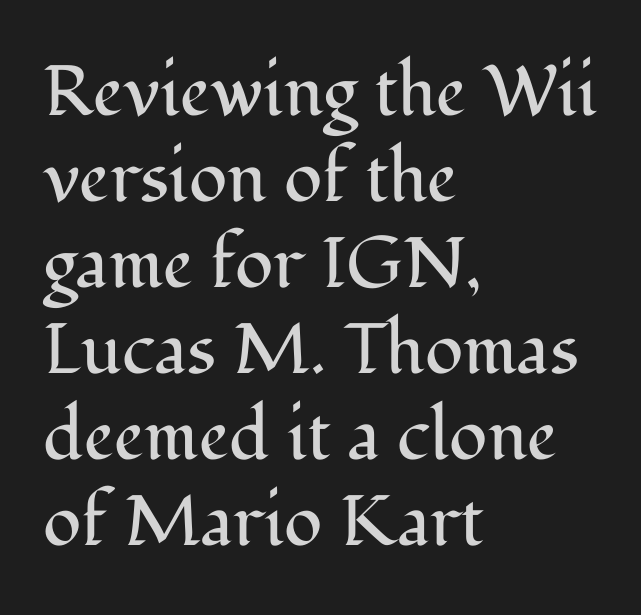
Q: Is the text bold? A: No.
Q: Is the text italic (slanted)? A: No, it is upright.
Q: Is the typeface a serif or a sans-serif typeface? A: Serif.
Q: Is the text underlined? A: No.
Q: How is the paragraph aligned? A: Left-aligned.
Q: Is the spacing between letters normal or unusually wide? A: Normal.
Q: Width (condensed, normal, or wide)? A: Normal.
Q: Stroke contrast? A: Medium.
Q: x-height? A: Medium.
Q: Monospaced? A: No.
